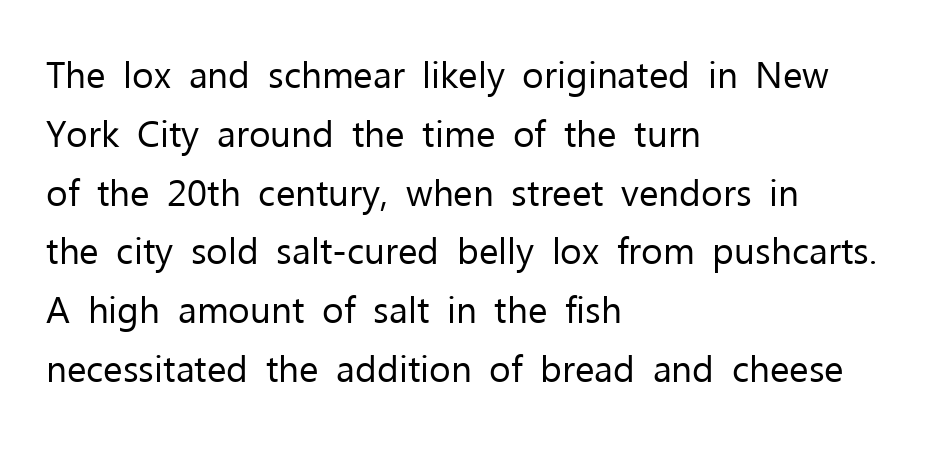
{"serif": "no", "italic": "no", "bold": "no", "weight": "regular", "width": "normal", "stroke_contrast": "low", "x_height": "medium", "monospaced": "no", "underline": "no", "align": "left", "line_spacing": "normal", "line_spacing_ratio": 1.59, "letter_spacing": "normal", "letter_spacing_em": 0.0, "glyph_px": 37}
